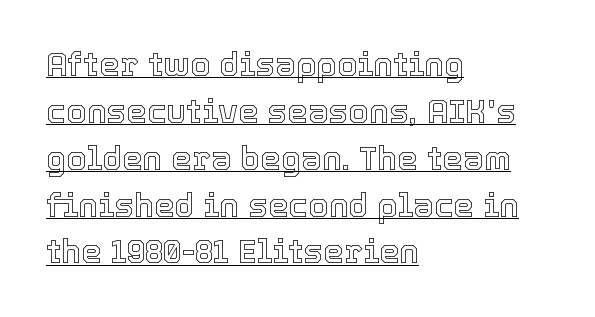
{"italic": "no", "width": "normal", "x_height": "medium", "monospaced": "no", "underline": "yes", "align": "left", "line_spacing": "normal", "line_spacing_ratio": 1.42, "letter_spacing": "normal", "letter_spacing_em": 0.0, "glyph_px": 33}
